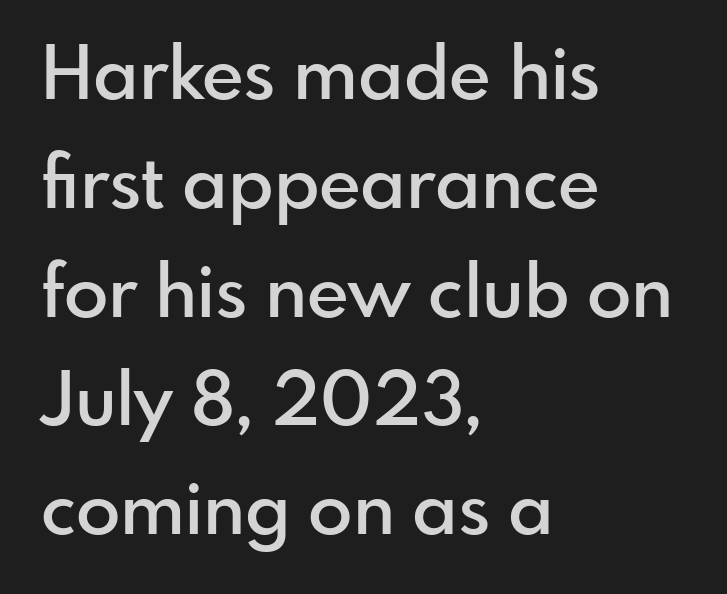
The image shows 73 px semibold sans-serif type, upright; set left-aligned, normal line spacing (1.49x), normal letter spacing, not underlined; low stroke contrast and a small x-height.
